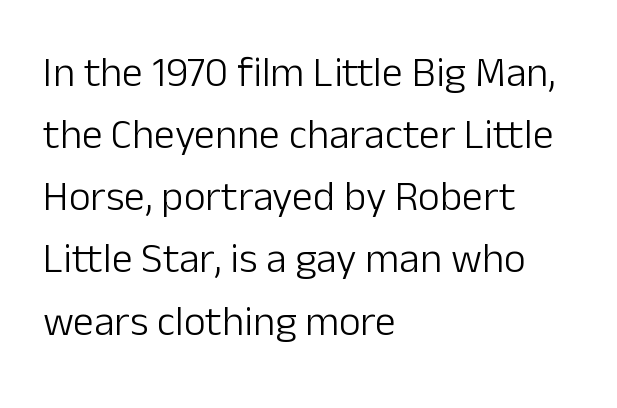
Q: Is the text bold? A: No.
Q: Is the text italic (slanted)? A: No, it is upright.
Q: Is the typeface a serif or a sans-serif typeface? A: Sans-serif.
Q: Is the text underlined? A: No.
Q: How is the paragraph aligned? A: Left-aligned.
Q: Is the spacing between letters normal or unusually wide? A: Normal.
Q: Is the spacing between lines tight, normal or loose? A: Normal.
Q: Width (condensed, normal, or wide)? A: Normal.
Q: Stroke contrast? A: Low.
Q: x-height? A: Medium.
Q: Monospaced? A: No.
